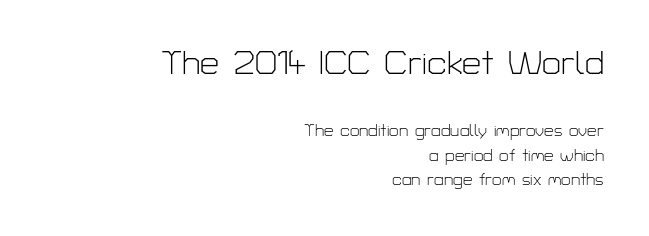
The image shows 34 px light sans-serif type, upright; set right-aligned, normal line spacing (1.44x), normal letter spacing, not underlined; the first (top) block is 2.0x larger; low stroke contrast and a medium x-height.
